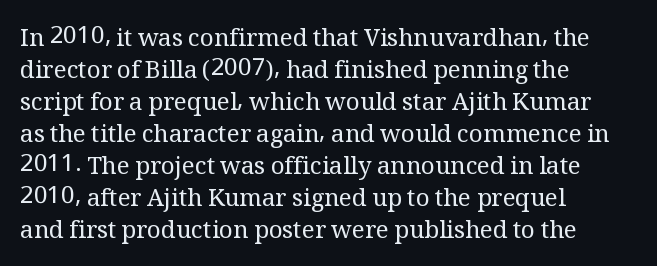
Q: Is the text bold? A: No.
Q: Is the text italic (slanted)? A: No, it is upright.
Q: Is the text underlined? A: No.
Q: How is the paragraph aligned? A: Left-aligned.
Q: Is the spacing between letters normal or unusually wide? A: Normal.
Q: Is the spacing between lines tight, normal or loose? A: Normal.
